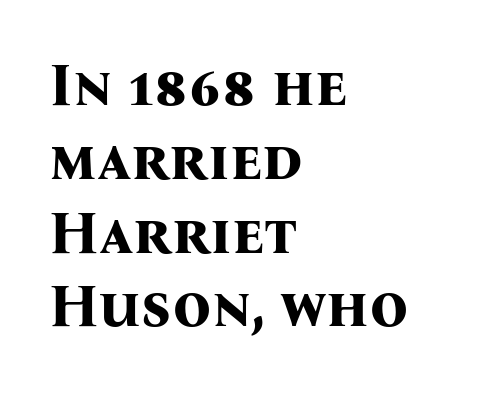
Q: Is the text bold? A: Yes.
Q: Is the text italic (slanted)? A: No, it is upright.
Q: Is the typeface a serif or a sans-serif typeface? A: Serif.
Q: Is the text underlined? A: No.
Q: How is the paragraph aligned? A: Left-aligned.
Q: Is the spacing between letters normal or unusually wide? A: Normal.
Q: Width (condensed, normal, or wide)? A: Normal.
Q: Stroke contrast? A: Medium.
Q: x-height? A: Medium.
Q: Monospaced? A: No.
